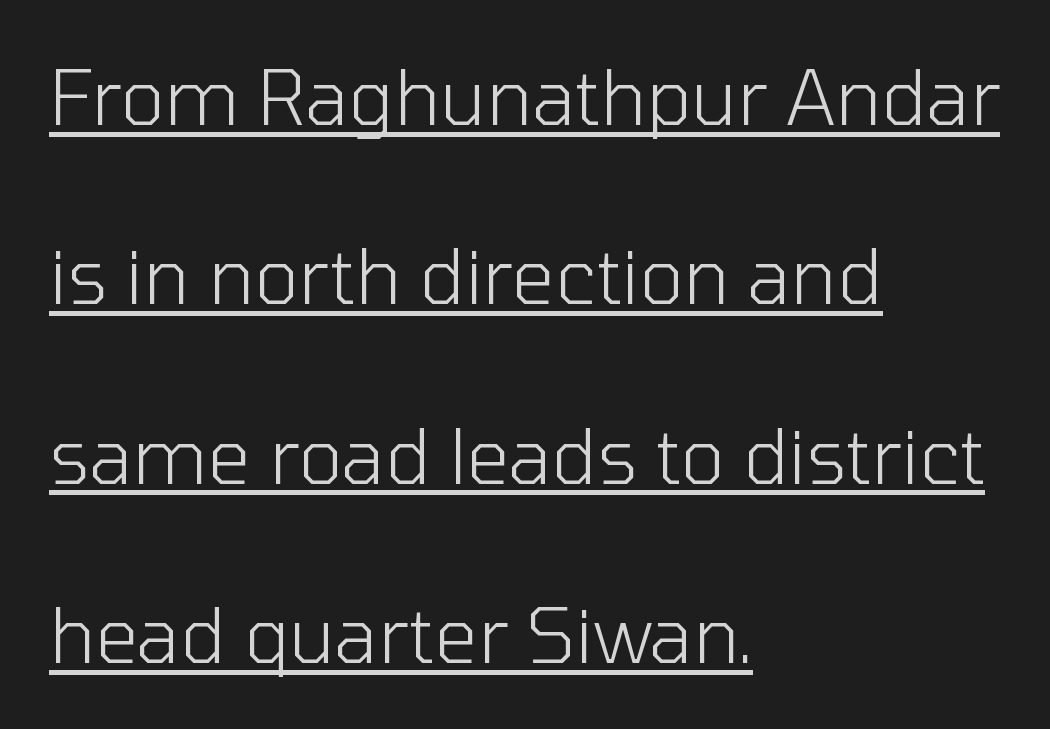
Line spacing here is loose. The letterforms sit at book weight or below. The lettering stays uniformly vertical, giving the passage a roman look. Letterform terminals end flat and unadorned throughout the passage.
